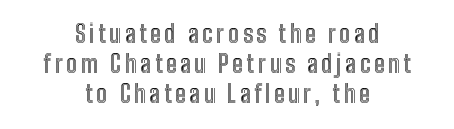
The image shows 24 px text type, upright; set centered, normal line spacing (1.26x), not underlined.
